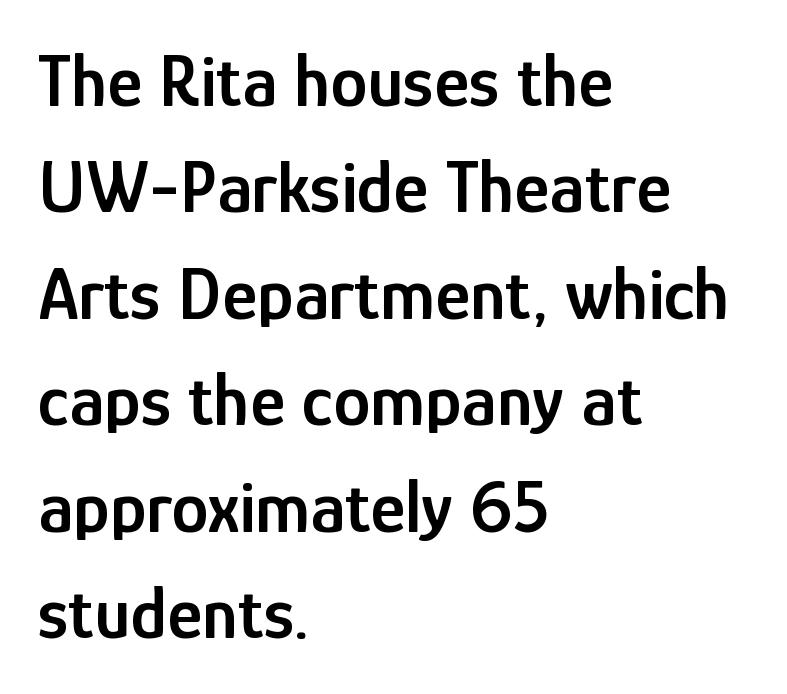
Q: Is the text bold? A: Semi-bold.
Q: Is the text italic (slanted)? A: No, it is upright.
Q: Is the typeface a serif or a sans-serif typeface? A: Sans-serif.
Q: Is the text underlined? A: No.
Q: How is the paragraph aligned? A: Left-aligned.
Q: Is the spacing between letters normal or unusually wide? A: Normal.
Q: Is the spacing between lines tight, normal or loose? A: Normal.
Q: Width (condensed, normal, or wide)? A: Condensed.
Q: Stroke contrast? A: Low.
Q: x-height? A: Medium.
Q: Monospaced? A: No.
